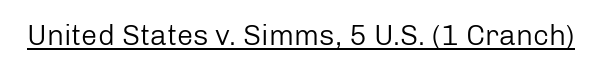
{"serif": "no", "italic": "no", "bold": "no", "weight": "regular", "width": "normal", "stroke_contrast": "low", "x_height": "medium", "monospaced": "no", "underline": "yes", "letter_spacing": "normal", "letter_spacing_em": 0.0, "glyph_px": 29}
